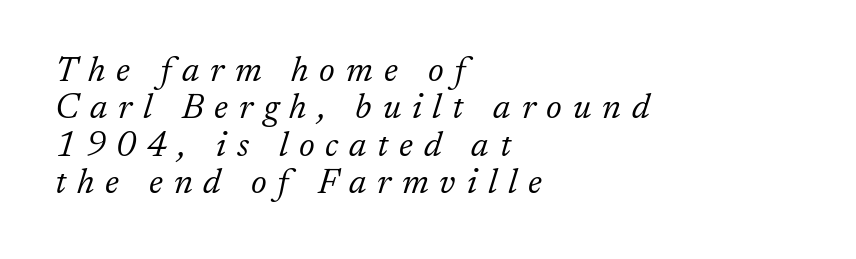
Q: Is the text bold? A: No.
Q: Is the text italic (slanted)? A: Yes, it leans right by about 17 degrees.
Q: Is the typeface a serif or a sans-serif typeface? A: Serif.
Q: Is the text underlined? A: No.
Q: How is the paragraph aligned? A: Left-aligned.
Q: Is the spacing between letters normal or unusually wide? A: Unusually wide.
Q: Is the spacing between lines tight, normal or loose? A: Tight.
Q: Width (condensed, normal, or wide)? A: Normal.
Q: Stroke contrast? A: Low.
Q: x-height? A: Medium.
Q: Monospaced? A: No.
